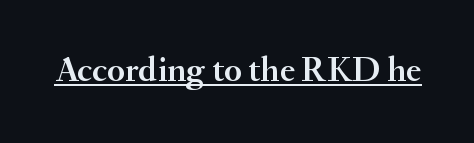
Q: Is the text italic (slanted)? A: No, it is upright.
Q: Is the typeface a serif or a sans-serif typeface? A: Serif.
Q: Is the text underlined? A: Yes.
Q: Is the spacing between letters normal or unusually wide? A: Normal.
Q: Width (condensed, normal, or wide)? A: Normal.
Q: Stroke contrast? A: Medium.
Q: x-height? A: Small.
Q: Monospaced? A: No.
